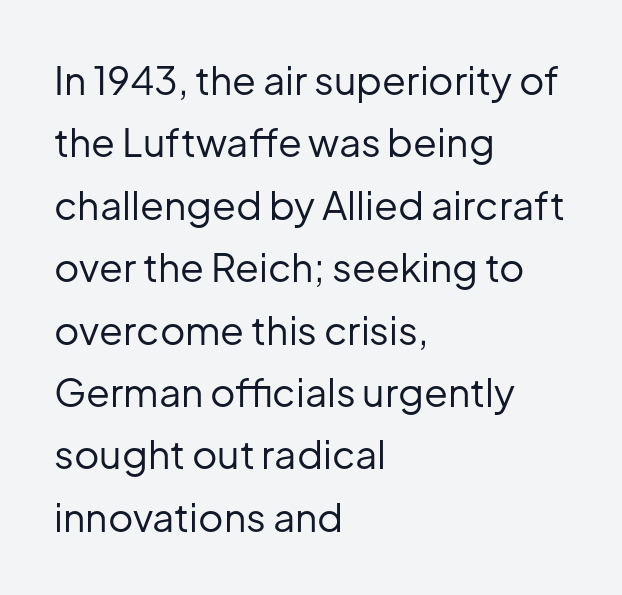
Q: Is the text bold? A: No.
Q: Is the text italic (slanted)? A: No, it is upright.
Q: Is the typeface a serif or a sans-serif typeface? A: Sans-serif.
Q: Is the text underlined? A: No.
Q: How is the paragraph aligned? A: Left-aligned.
Q: Is the spacing between letters normal or unusually wide? A: Normal.
Q: Is the spacing between lines tight, normal or loose? A: Normal.
Q: Width (condensed, normal, or wide)? A: Normal.
Q: Stroke contrast? A: Low.
Q: x-height? A: Medium.
Q: Monospaced? A: No.
